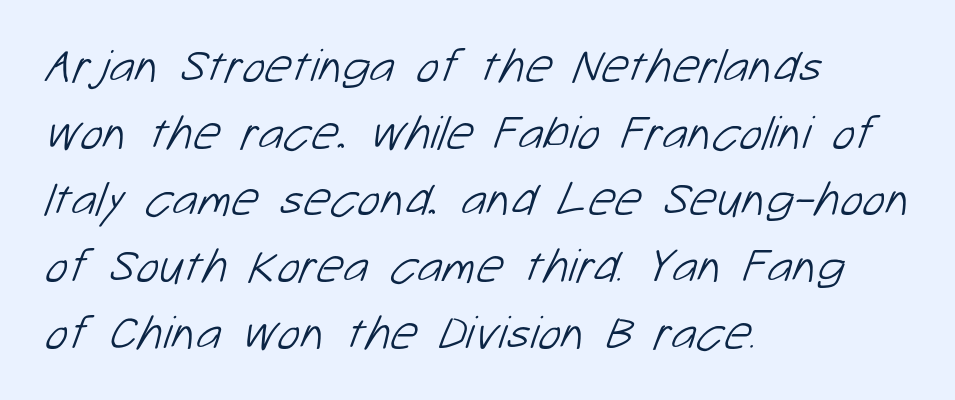
{"serif": "no", "bold": "no", "weight": "light", "width": "normal", "stroke_contrast": "low", "x_height": "medium", "monospaced": "no", "underline": "no", "align": "left", "line_spacing": "normal", "line_spacing_ratio": 1.39, "letter_spacing": "normal", "letter_spacing_em": 0.0, "glyph_px": 48}
